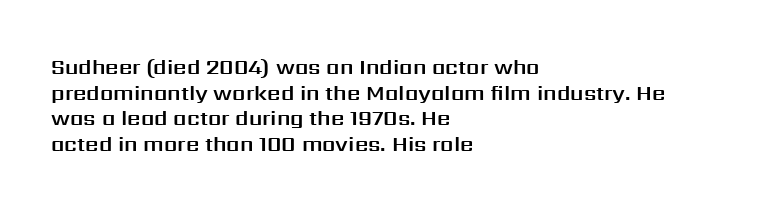
Line beginnings align vertically; line endings do not. Posture: vertical. A typesetter would call this zero additional tracking. The baseline area is clear.
